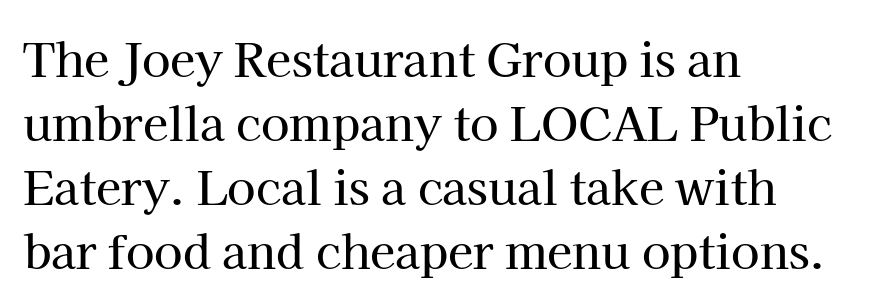
{"serif": "yes", "italic": "no", "width": "normal", "stroke_contrast": "high", "x_height": "medium", "monospaced": "no", "underline": "no", "align": "left", "line_spacing": "normal", "line_spacing_ratio": 1.39, "letter_spacing": "normal", "letter_spacing_em": 0.0, "glyph_px": 46}
